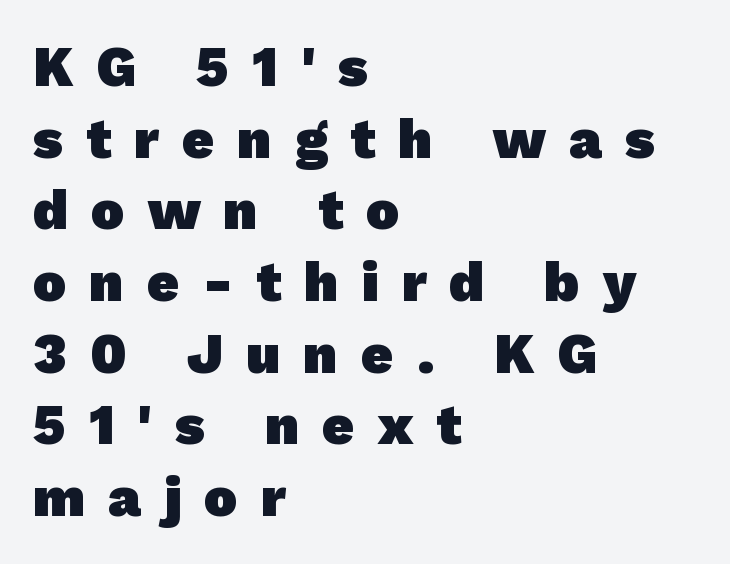
Q: Is the text bold? A: Yes.
Q: Is the typeface a serif or a sans-serif typeface? A: Sans-serif.
Q: Is the text underlined? A: No.
Q: How is the paragraph aligned? A: Left-aligned.
Q: Is the spacing between letters normal or unusually wide? A: Unusually wide.
Q: Is the spacing between lines tight, normal or loose? A: Normal.
Q: Width (condensed, normal, or wide)? A: Normal.
Q: Stroke contrast? A: Low.
Q: x-height? A: Medium.
Q: Monospaced? A: No.
